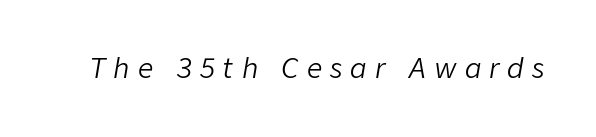
The image shows 27 px text type, italic (leaning right); set unusually wide letter spacing (+0.3 em), not underlined.
